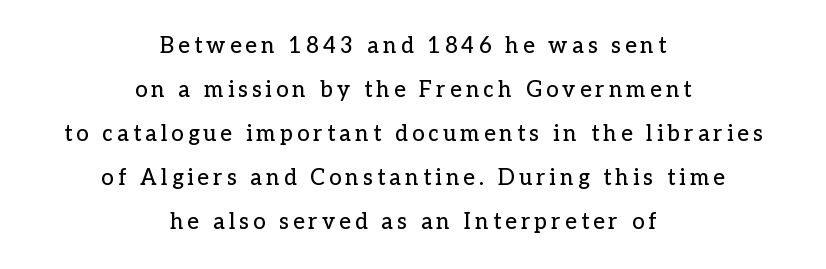
The image shows 22 px text type, upright; set centered, loose line spacing (2.0x), not underlined.
